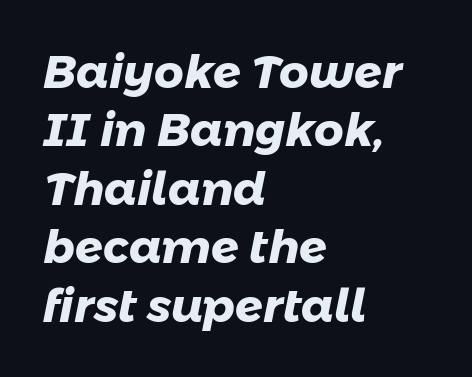
The image shows 46 px heavy sans-serif type; set left-aligned, normal line spacing (1.27x), normal letter spacing, not underlined; low stroke contrast and a medium x-height.
